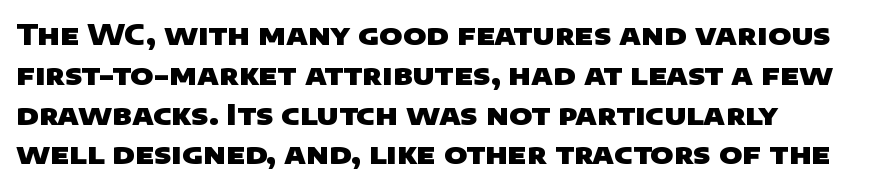
The image shows 28 px heavy, wide sans-serif type; set left-aligned, normal line spacing (1.42x), normal letter spacing, not underlined; low stroke contrast and a large x-height.
